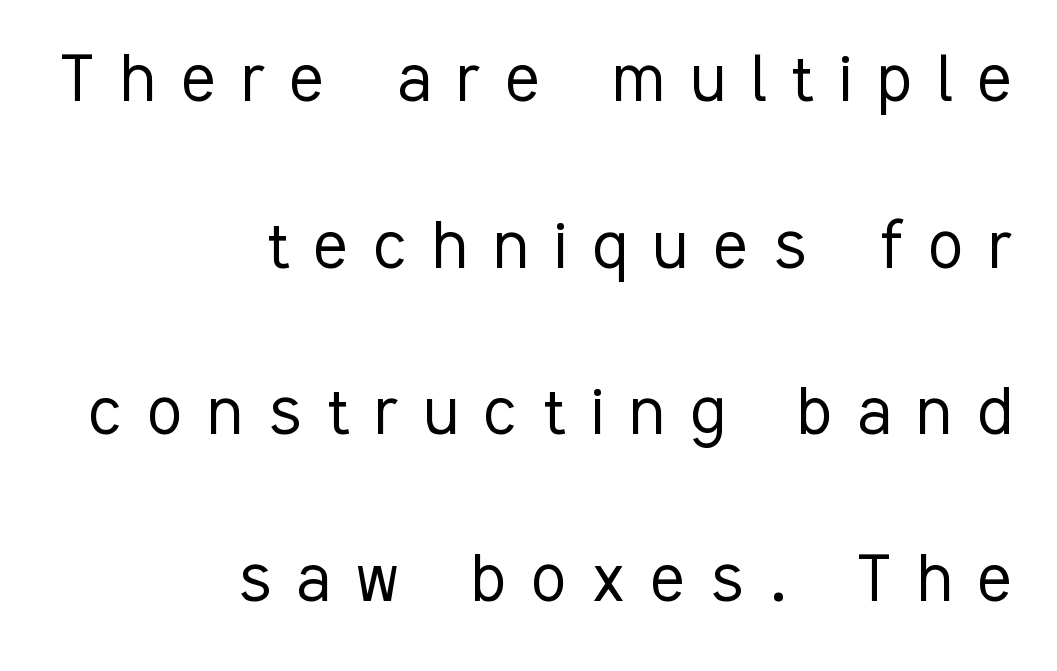
{"serif": "no", "italic": "no", "bold": "no", "weight": "light", "width": "condensed", "stroke_contrast": "low", "x_height": "medium", "monospaced": "no", "underline": "no", "align": "right", "line_spacing": "loose", "line_spacing_ratio": 2.11, "letter_spacing": "wide", "letter_spacing_em": 0.33, "glyph_px": 79}
